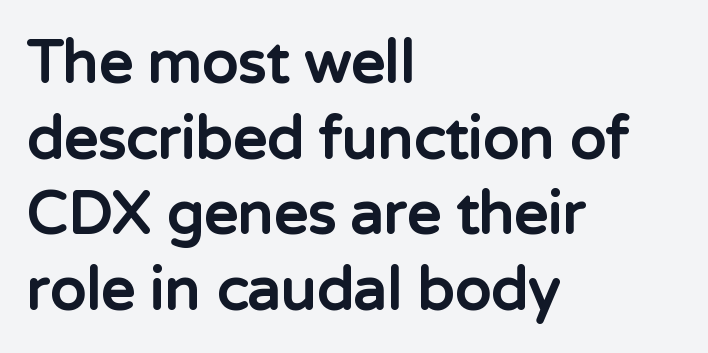
{"serif": "no", "italic": "no", "bold": "yes", "weight": "bold", "width": "normal", "stroke_contrast": "low", "x_height": "medium", "monospaced": "no", "underline": "no", "align": "left", "line_spacing": "normal", "line_spacing_ratio": 1.28, "letter_spacing": "normal", "letter_spacing_em": 0.0, "glyph_px": 59}
